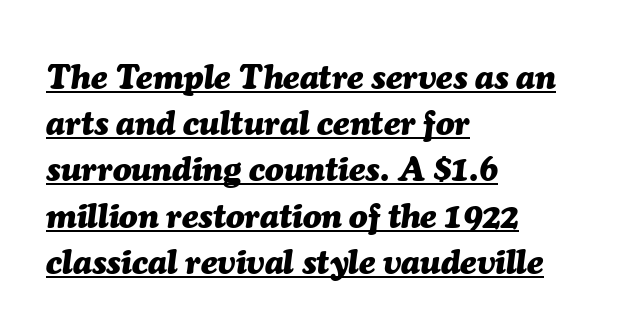
{"italic": "yes", "lean": "right", "slant_degrees": 7, "bold": "yes", "weight": "heavy", "width": "normal", "stroke_contrast": "medium", "x_height": "medium", "monospaced": "no", "underline": "yes", "align": "left", "line_spacing": "normal", "line_spacing_ratio": 1.36, "letter_spacing": "normal", "letter_spacing_em": 0.0, "glyph_px": 34}
